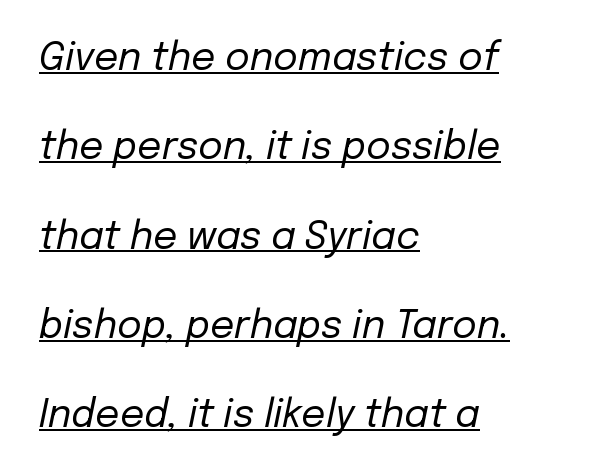
{"italic": "yes", "lean": "right", "slant_degrees": 12, "bold": "no", "weight": "regular", "width": "normal", "stroke_contrast": "low", "x_height": "medium", "monospaced": "no", "underline": "yes", "align": "left", "line_spacing": "loose", "line_spacing_ratio": 2.35, "letter_spacing": "normal", "letter_spacing_em": 0.0, "glyph_px": 38}
